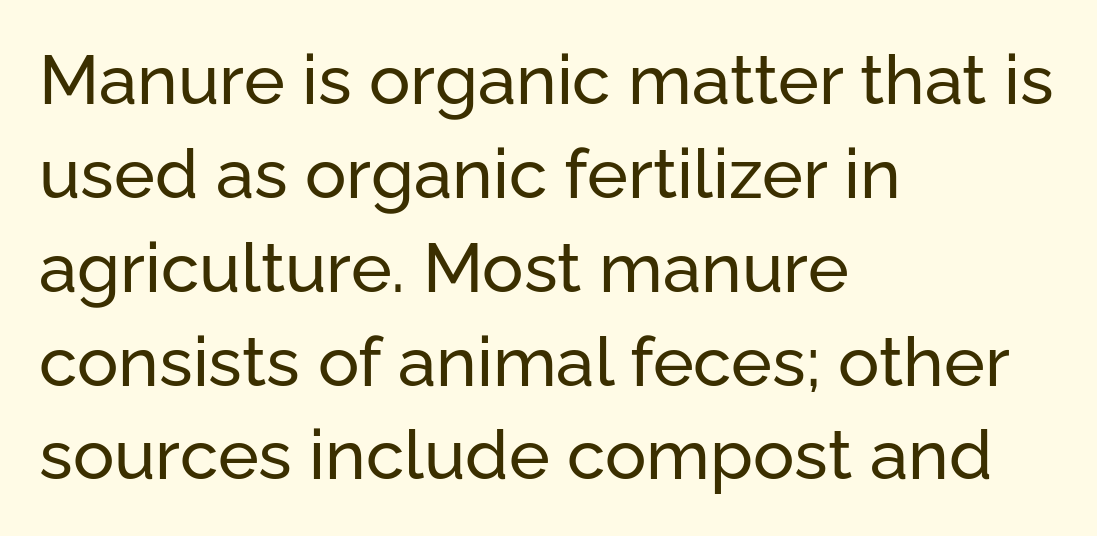
In terms of letterform style, serifs are entirely absent. The lines in this sample share a left origin and differ only in where they stop. The gaps between neighbouring characters are ordinary and unremarkable. Type without underlining. Compared with typical paragraphs, the rows here are spaced about the same.
